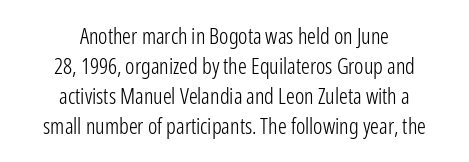
{"italic": "no", "bold": "no", "underline": "no", "align": "center", "line_spacing": "normal", "line_spacing_ratio": 1.37, "letter_spacing": "normal", "letter_spacing_em": 0.0, "glyph_px": 22}
